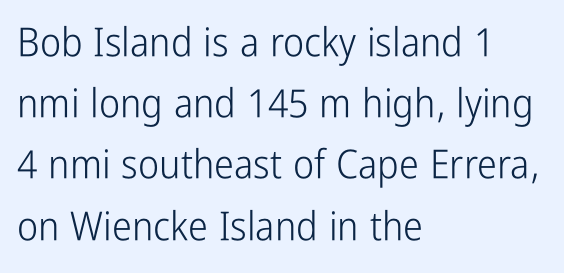
{"serif": "no", "italic": "no", "bold": "no", "weight": "light", "width": "condensed", "stroke_contrast": "low", "x_height": "medium", "monospaced": "no", "underline": "no", "align": "left", "line_spacing": "normal", "line_spacing_ratio": 1.53, "letter_spacing": "normal", "letter_spacing_em": 0.0, "glyph_px": 40}
